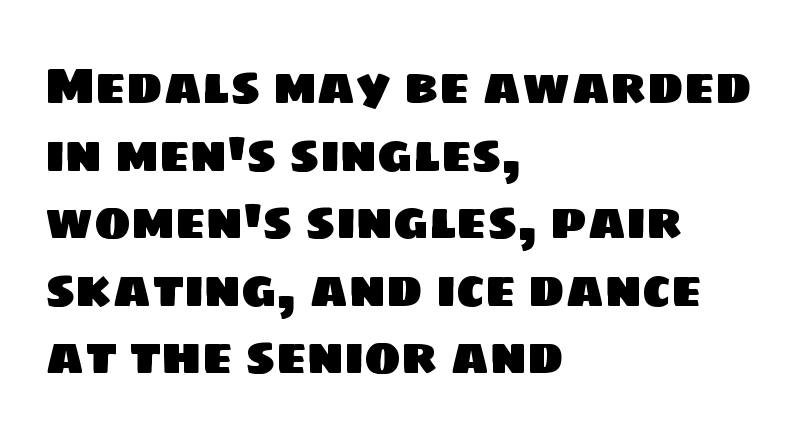
{"serif": "no", "width": "normal", "stroke_contrast": "low", "x_height": "large", "monospaced": "no", "underline": "no", "align": "left", "line_spacing": "normal", "line_spacing_ratio": 1.38, "letter_spacing": "normal", "letter_spacing_em": 0.0, "glyph_px": 49}
